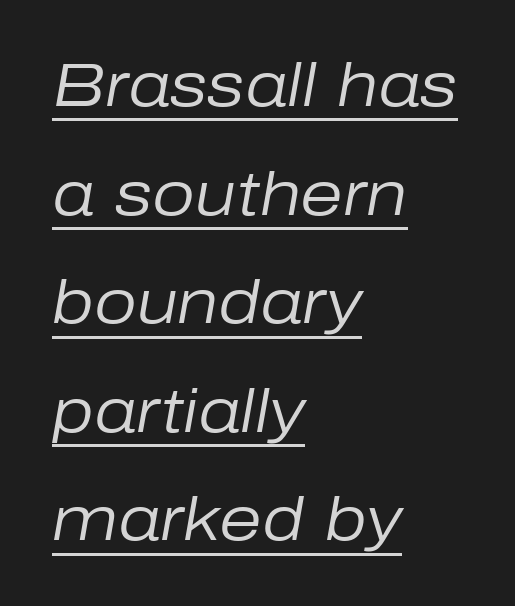
Q: Is the text bold? A: No.
Q: Is the text italic (slanted)? A: Yes, it leans right by about 10 degrees.
Q: Is the text underlined? A: Yes.
Q: How is the paragraph aligned? A: Left-aligned.
Q: Is the spacing between letters normal or unusually wide? A: Normal.
Q: Width (condensed, normal, or wide)? A: Normal.
Q: Stroke contrast? A: Low.
Q: x-height? A: Medium.
Q: Monospaced? A: No.
